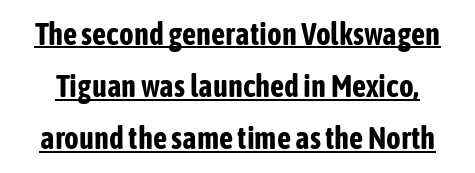
Proportional: the letters do not fall into vertical columns. Each glyph is drawn with heavy, bold strokes. The vertical gap from one line to the next is medium. These lines are composed in type without serifs.
